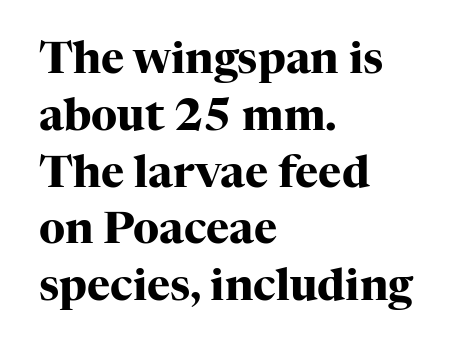
Students, observe: this is what conventionally led text looks like. Font category for this specimen: serif. Proportional: the letters do not fall into vertical columns. Every character sits straight up, as roman type does. Letter spacing: default.
